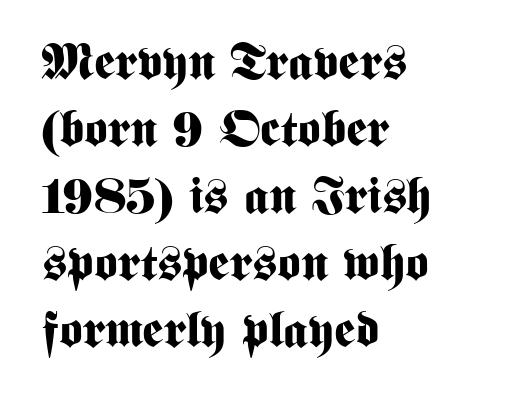
Spacing verdict: proportional, widths tailored to each character. Posture: vertical. No feet cap the strokes, marking this as sans-serif type. Notice how the passage keeps a crisp vertical edge on the left only. The gap between lines stays unmarked. Vertical spacing — default.
